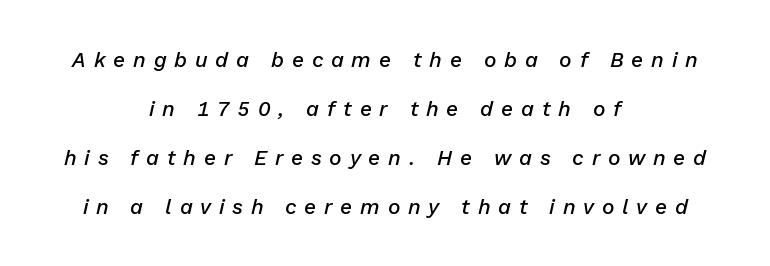
Q: Is the text bold? A: Semi-bold.
Q: Is the text italic (slanted)? A: Yes, it leans right by about 13 degrees.
Q: Is the text underlined? A: No.
Q: How is the paragraph aligned? A: Centered.
Q: Is the spacing between letters normal or unusually wide? A: Unusually wide.
Q: Is the spacing between lines tight, normal or loose? A: Loose.
